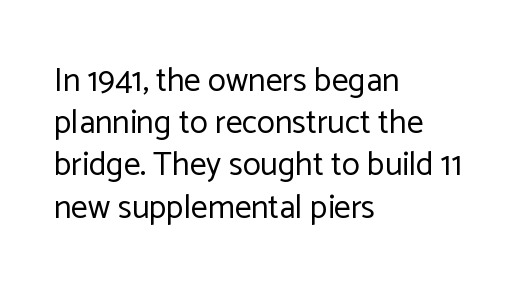
Q: Is the text bold? A: No.
Q: Is the text italic (slanted)? A: No, it is upright.
Q: Is the typeface a serif or a sans-serif typeface? A: Sans-serif.
Q: Is the text underlined? A: No.
Q: How is the paragraph aligned? A: Left-aligned.
Q: Is the spacing between letters normal or unusually wide? A: Normal.
Q: Is the spacing between lines tight, normal or loose? A: Normal.
Q: Width (condensed, normal, or wide)? A: Normal.
Q: Stroke contrast? A: Low.
Q: x-height? A: Medium.
Q: Monospaced? A: No.
